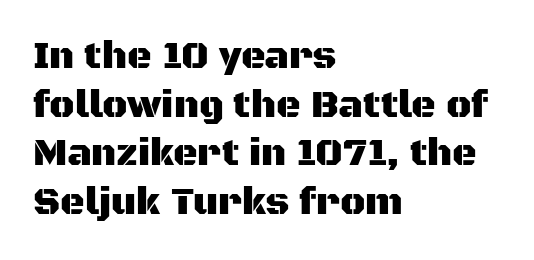
One glance says typical: line gaps are just what's usual. The space beneath each line is pristine and unruled. Unlike a traditional serif, this face leaves its strokes unadorned. The rendering uses natural spacing where letterforms have individual widths. Caption: standard tracking, unaltered. Ordinary non-slanted type is in use.
